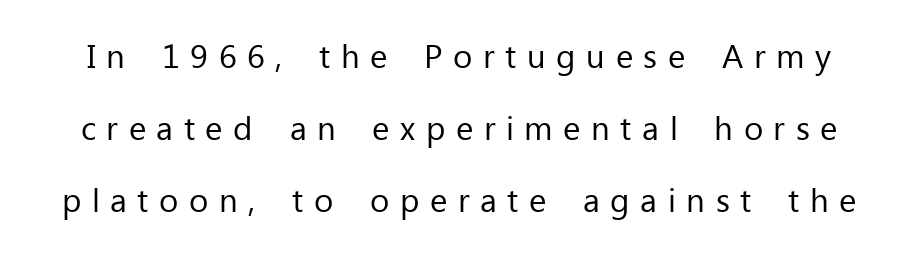
Descenders hang freely into open space. Note the varied advance widths — an 'i' is clearly narrower than an 'm'. Compared with typical body copy, the letter spacing here is much looser. A typesetter would label this face a sans.
